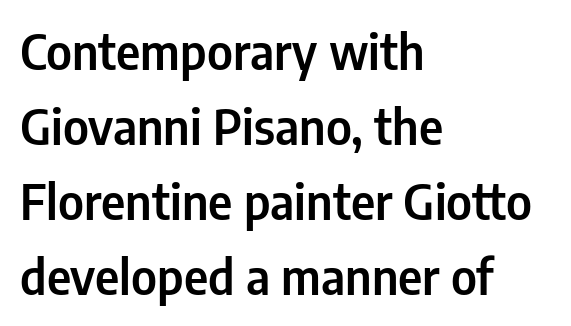
The string is rendered with underlining switched off. Check where the strokes stop: nothing finishes them off — pure sans. The rendering uses natural spacing where letterforms have individual widths. How would I describe the line gaps? Plain and ordinary. The horizontal fit of the characters is conventional and even. Style check: upright.
